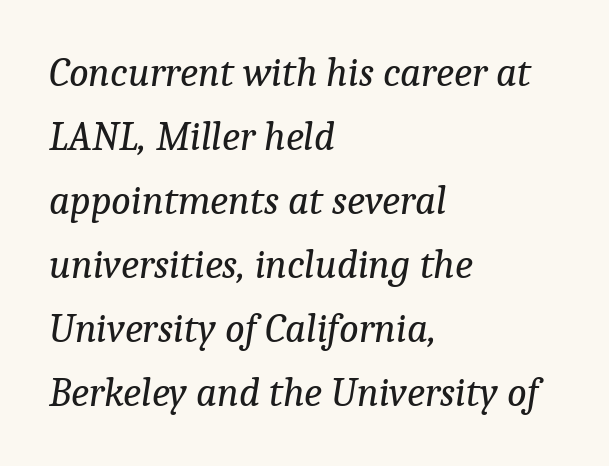
{"serif": "yes", "italic": "yes", "lean": "right", "slant_degrees": 9, "bold": "no", "weight": "regular", "width": "normal", "stroke_contrast": "low", "x_height": "medium", "monospaced": "no", "underline": "no", "align": "left", "line_spacing": "normal", "line_spacing_ratio": 1.56, "letter_spacing": "normal", "letter_spacing_em": 0.0, "glyph_px": 41}
